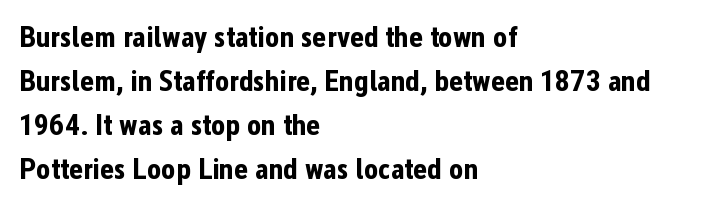
{"serif": "no", "italic": "no", "bold": "yes", "weight": "bold", "width": "condensed", "stroke_contrast": "low", "x_height": "medium", "monospaced": "no", "underline": "no", "align": "left", "line_spacing": "normal", "line_spacing_ratio": 1.47, "letter_spacing": "normal", "letter_spacing_em": 0.0, "glyph_px": 30}
